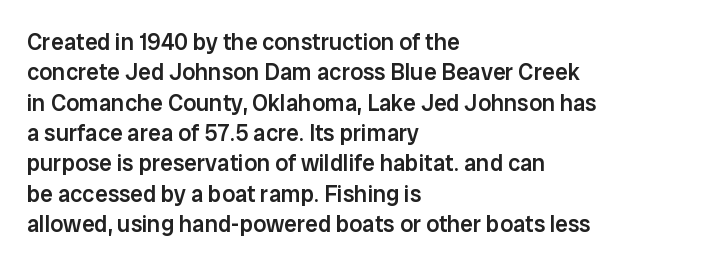
Q: Is the text bold? A: Semi-bold.
Q: Is the text italic (slanted)? A: No, it is upright.
Q: Is the text underlined? A: No.
Q: How is the paragraph aligned? A: Left-aligned.
Q: Is the spacing between letters normal or unusually wide? A: Normal.
Q: Is the spacing between lines tight, normal or loose? A: Normal.
